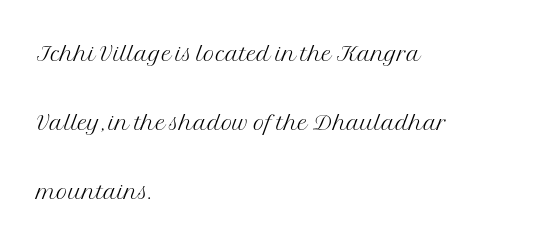
{"serif": "yes", "bold": "no", "weight": "light", "width": "normal", "stroke_contrast": "medium", "x_height": "medium", "monospaced": "no", "underline": "no", "align": "left", "line_spacing": "loose", "line_spacing_ratio": 2.22, "letter_spacing": "normal", "letter_spacing_em": 0.0, "glyph_px": 31}
